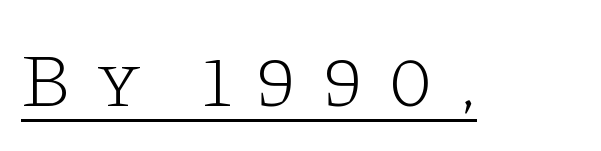
The image shows 76 px light, wide serif type, upright; set unusually wide letter spacing (+0.32 em), underlined; low stroke contrast and a large x-height.
